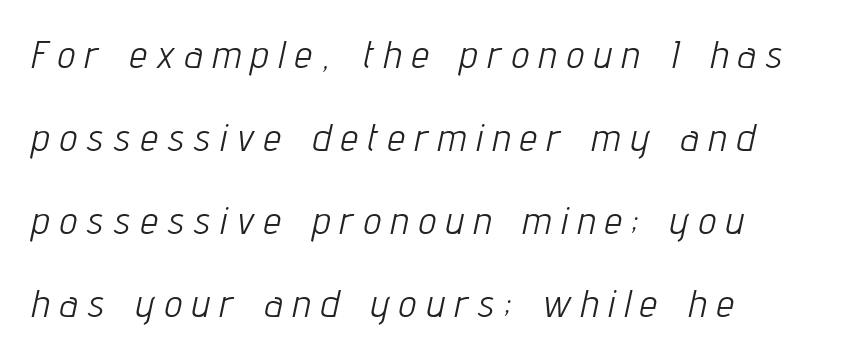
The image shows 39 px light, condensed type, italic (leaning right); set left-aligned, loose line spacing (2.13x), unusually wide letter spacing (+0.27 em), not underlined; low stroke contrast and a medium x-height.
